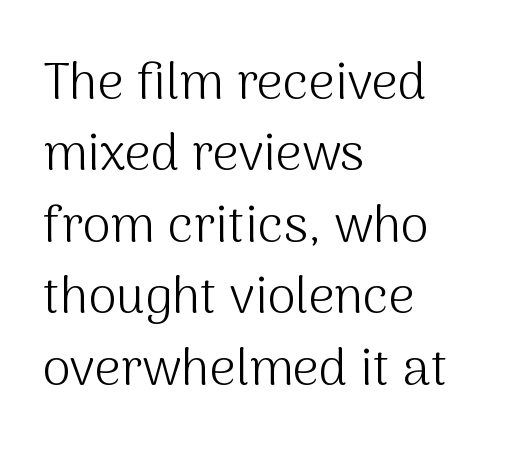
Check where the strokes stop: nothing finishes them off — pure sans. Honestly, there is no underline to notice here at all. Italic: no, the glyphs are upright roman. The passage is arranged the way most books set body copy — flush left.
